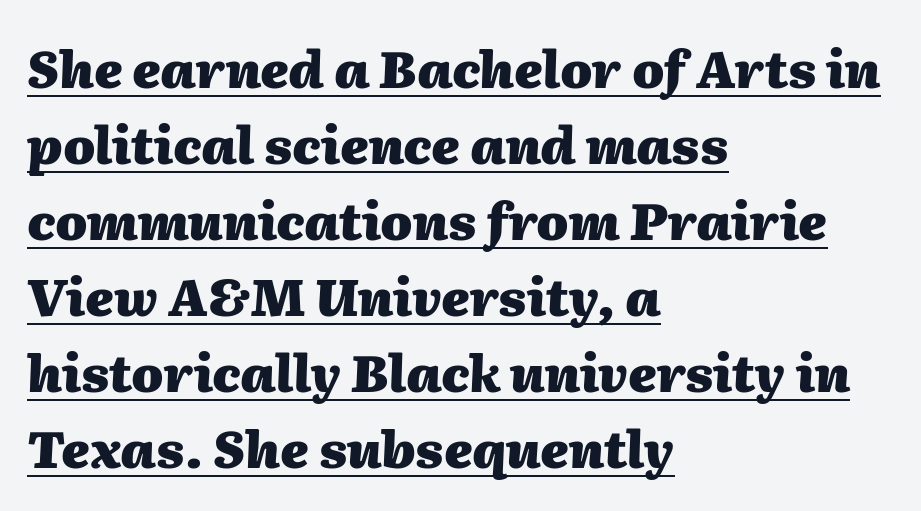
{"italic": "yes", "lean": "right", "slant_degrees": 2, "bold": "yes", "weight": "heavy", "width": "normal", "stroke_contrast": "medium", "x_height": "medium", "monospaced": "no", "underline": "yes", "align": "left", "line_spacing": "normal", "line_spacing_ratio": 1.49, "letter_spacing": "normal", "letter_spacing_em": 0.0, "glyph_px": 51}
